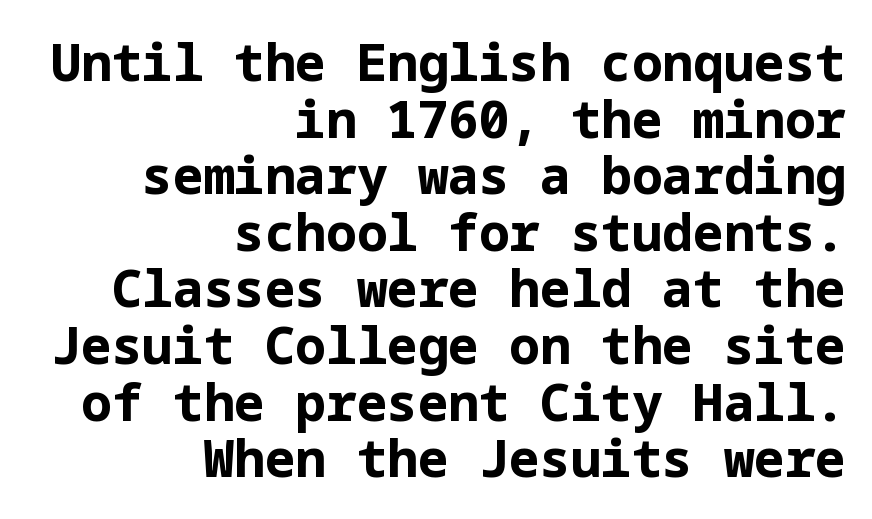
{"serif": "no", "italic": "no", "bold": "yes", "weight": "bold", "width": "normal", "stroke_contrast": "low", "x_height": "medium", "underline": "no", "align": "right", "line_spacing": "tight", "line_spacing_ratio": 1.11, "letter_spacing": "normal", "letter_spacing_em": 0.0, "glyph_px": 51}
